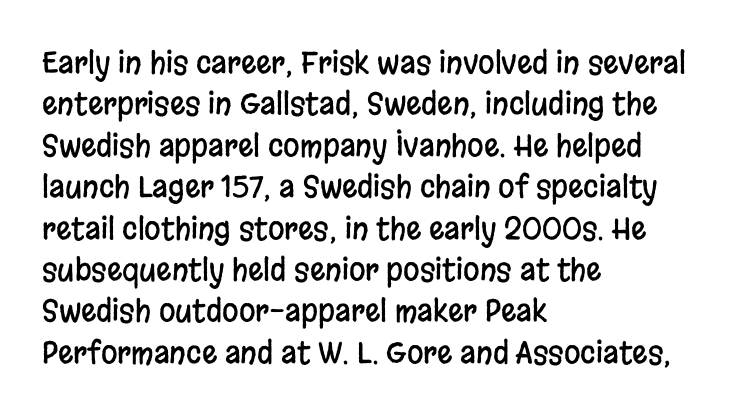
Nope, not italic — everything's standing straight. This rendering features lettering with no underline. Does extra space separate the letters? No, they use regular spacing. Regarding serifs, this sample does without them. The letters advance in unequal steps, a hallmark of proportional type. The compositor pushed each line to the left boundary.
